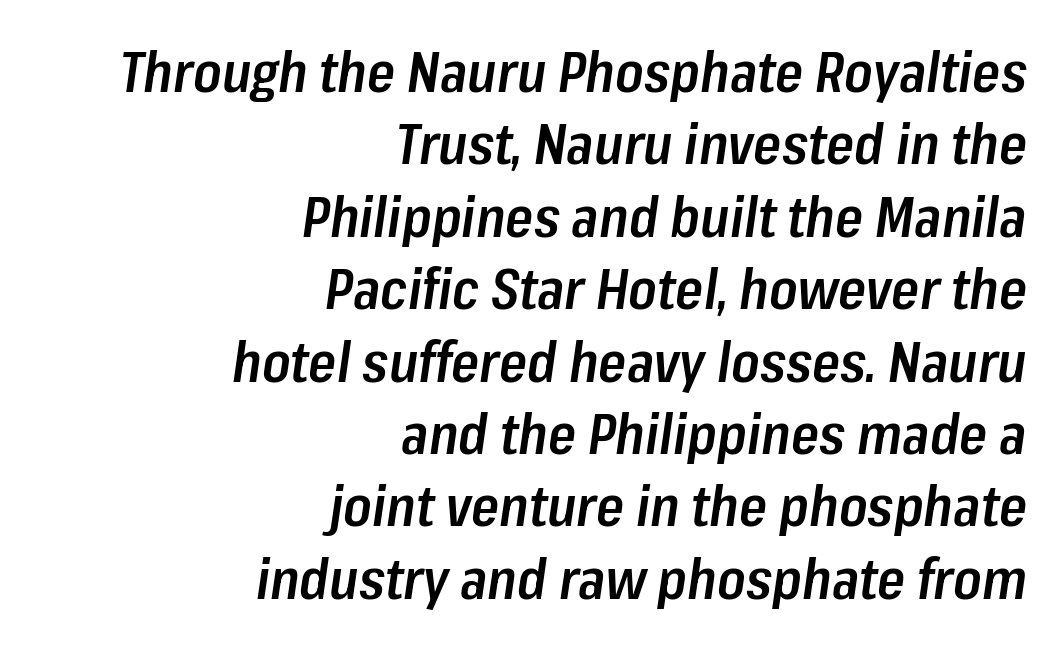
The image shows 57 px semibold, condensed type, italic (leaning right); set right-aligned, normal line spacing (1.27x), normal letter spacing, not underlined; low stroke contrast and a medium x-height.
